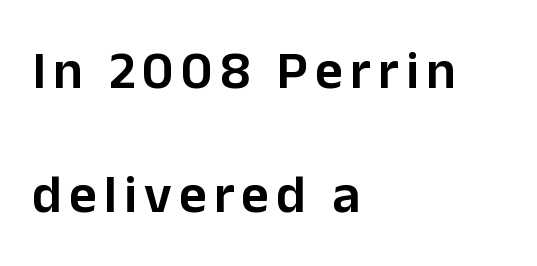
The designer went with a sans here, leaving each stem footless. Semibold letterforms, between regular and bold. Letters rest on an invisible, unmarked baseline. Every character sits straight up, as roman type does. Leftover space on each line is placed entirely after the last word.
